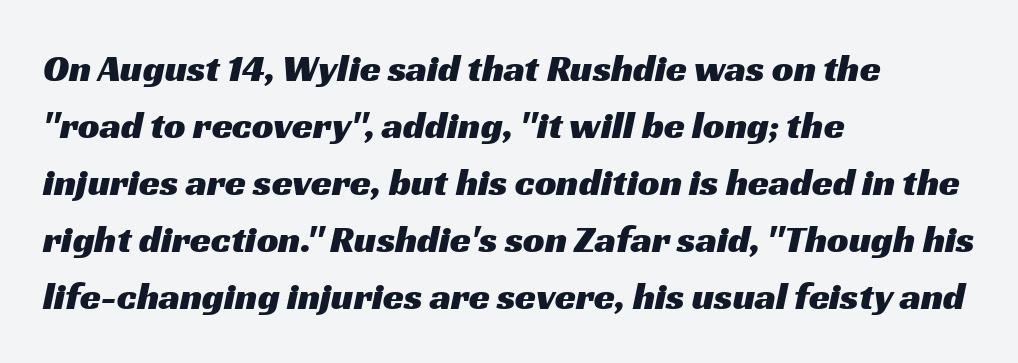
Caption: multi-line text, flush left, ragged right. Does extra space separate the letters? No, they use regular spacing. The specimen omits any rule beneath the text block's lines. The type family on display is of the sans-serif kind. Horizontal bands of white between lines are of average thickness.
